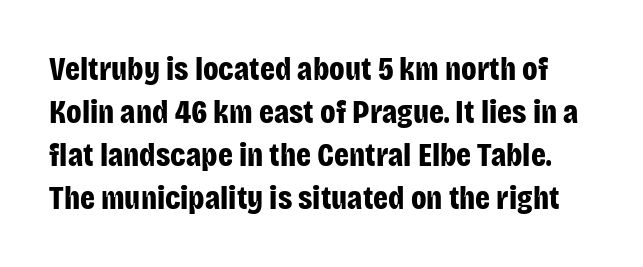
Do the characters align in a grid? No, the font is proportional. You can tell it's not italic because the verticals are truly vertical. A dark, heavy texture on the line: the type is bold. A bare baseline throughout the passage. Rows of type keep a routine distance in the vertical direction.
